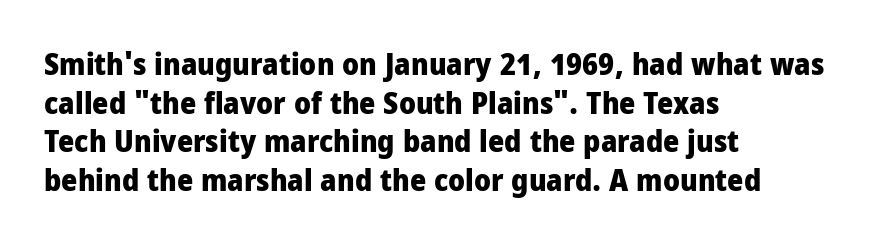
{"serif": "no", "italic": "no", "bold": "yes", "weight": "heavy", "width": "condensed", "stroke_contrast": "low", "x_height": "large", "monospaced": "no", "underline": "no", "align": "left", "line_spacing": "normal", "line_spacing_ratio": 1.25, "letter_spacing": "normal", "letter_spacing_em": 0.0, "glyph_px": 31}
